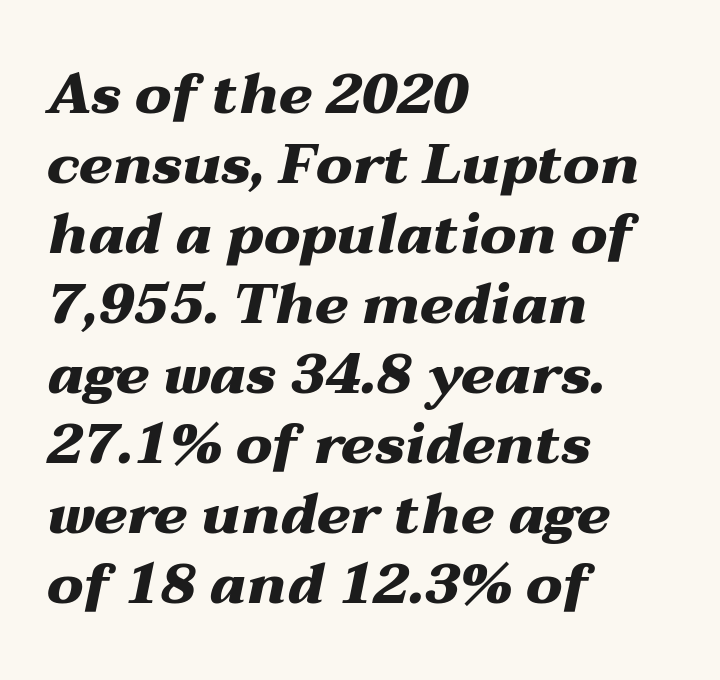
Q: Is the text bold? A: Yes.
Q: Is the text italic (slanted)? A: Yes, it leans right by about 12 degrees.
Q: Is the text underlined? A: No.
Q: How is the paragraph aligned? A: Left-aligned.
Q: Is the spacing between letters normal or unusually wide? A: Normal.
Q: Is the spacing between lines tight, normal or loose? A: Normal.
Q: Width (condensed, normal, or wide)? A: Wide.
Q: Stroke contrast? A: Medium.
Q: x-height? A: Medium.
Q: Monospaced? A: No.
